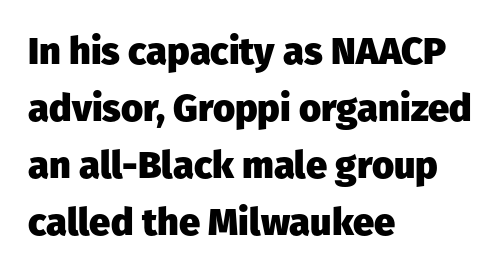
Q: Is the text bold? A: Yes.
Q: Is the text italic (slanted)? A: No, it is upright.
Q: Is the typeface a serif or a sans-serif typeface? A: Sans-serif.
Q: Is the text underlined? A: No.
Q: How is the paragraph aligned? A: Left-aligned.
Q: Is the spacing between letters normal or unusually wide? A: Normal.
Q: Is the spacing between lines tight, normal or loose? A: Normal.
Q: Width (condensed, normal, or wide)? A: Normal.
Q: Stroke contrast? A: Low.
Q: x-height? A: Medium.
Q: Monospaced? A: No.
